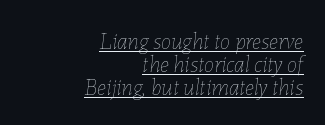
The characters are drawn with everyday or finer stroke widths. A typesetter would mark this as italic. The rag falls on the left side of this text block. Line spacing here is tight.
